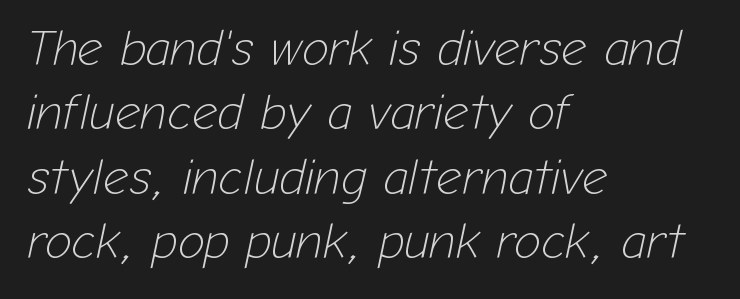
{"italic": "yes", "lean": "right", "slant_degrees": 12, "bold": "no", "weight": "light", "width": "normal", "stroke_contrast": "low", "x_height": "medium", "monospaced": "no", "underline": "no", "align": "left", "line_spacing": "normal", "line_spacing_ratio": 1.29, "letter_spacing": "normal", "letter_spacing_em": 0.0, "glyph_px": 50}
